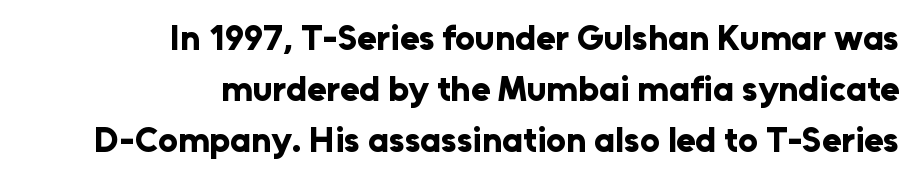
Q: Is the text bold? A: Yes.
Q: Is the text italic (slanted)? A: No, it is upright.
Q: Is the typeface a serif or a sans-serif typeface? A: Sans-serif.
Q: Is the text underlined? A: No.
Q: How is the paragraph aligned? A: Right-aligned.
Q: Is the spacing between letters normal or unusually wide? A: Normal.
Q: Is the spacing between lines tight, normal or loose? A: Normal.
Q: Width (condensed, normal, or wide)? A: Normal.
Q: Stroke contrast? A: Low.
Q: x-height? A: Medium.
Q: Monospaced? A: No.
